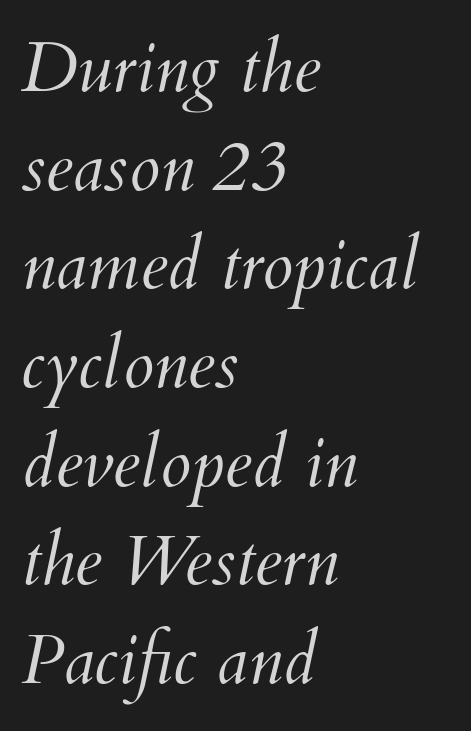
The image shows 70 px light type, italic (leaning right); set left-aligned, normal line spacing (1.41x), normal letter spacing, not underlined; medium stroke contrast and a small x-height.
